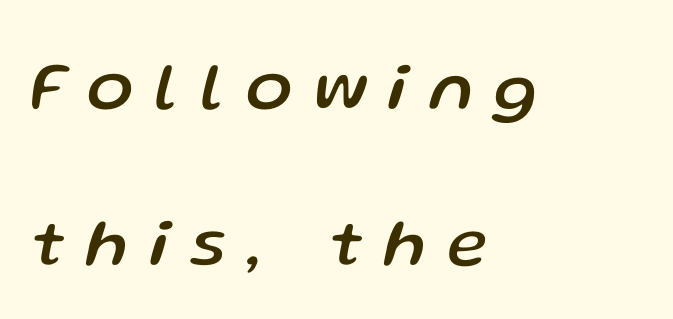
The image shows 68 px text type, italic (leaning right); set left-aligned, loose line spacing (2.3x), unusually wide letter spacing (+0.32 em), not underlined; low stroke contrast and a medium x-height.
